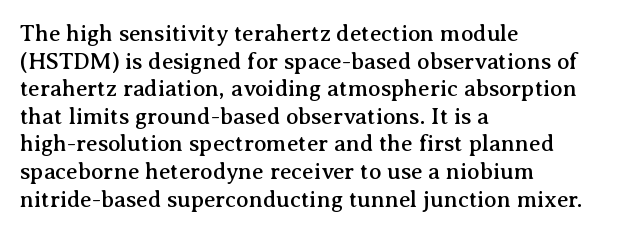
The line texture is even and compact thanks to regular tracking. These lines stack with their left ends in a neat column. The lettering stays uniformly vertical, giving the passage a roman look. Check the space under the baseline: it is left empty.
